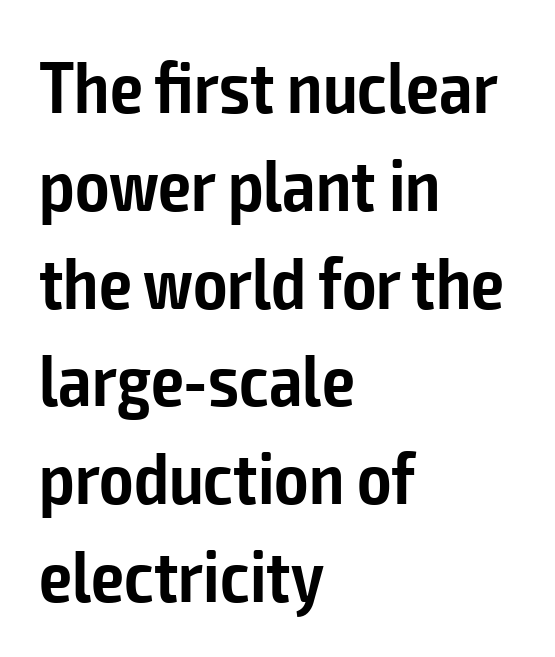
Q: Is the text bold? A: Semi-bold.
Q: Is the text italic (slanted)? A: No, it is upright.
Q: Is the typeface a serif or a sans-serif typeface? A: Sans-serif.
Q: Is the text underlined? A: No.
Q: How is the paragraph aligned? A: Left-aligned.
Q: Is the spacing between letters normal or unusually wide? A: Normal.
Q: Is the spacing between lines tight, normal or loose? A: Normal.
Q: Width (condensed, normal, or wide)? A: Condensed.
Q: Stroke contrast? A: Low.
Q: x-height? A: Medium.
Q: Monospaced? A: No.
